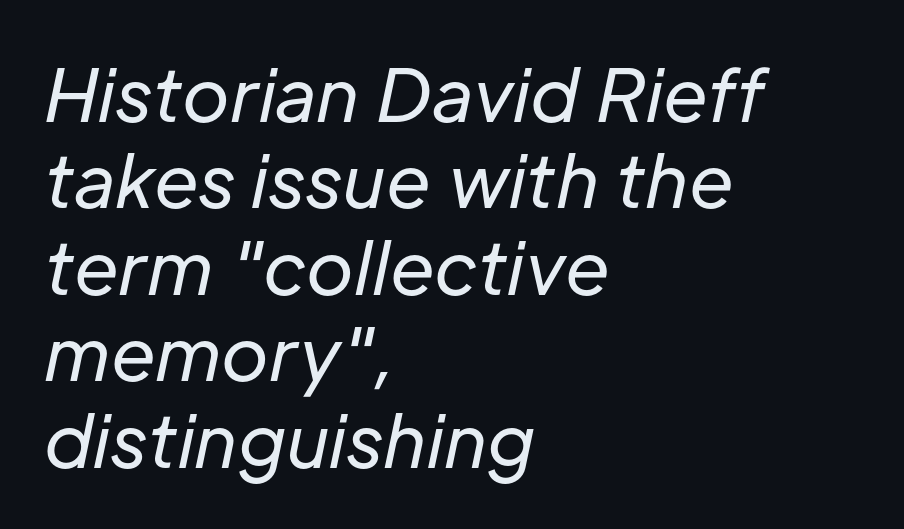
The font is comparable to plain body text, perhaps lighter. Looks like regular typesetting: each glyph gets only the width it needs. Which margin do the lines hug? The left one — the right edge is uneven. Descender tails drop into unmarked territory. No extra tracking has been applied to these lines. Slanted lettering throughout.
